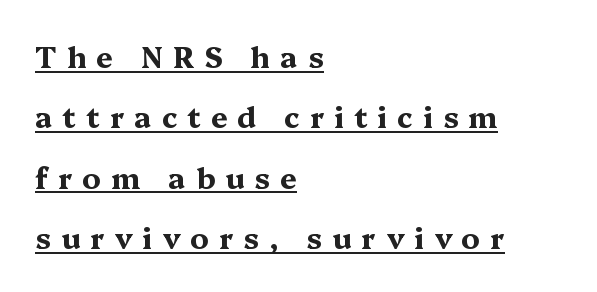
The setting favours the left margin, as ordinary paragraphs usually do. There is plenty of visible air inserted between adjacent glyphs. Quick note: interline space is abundant. Quick note: underline on.
